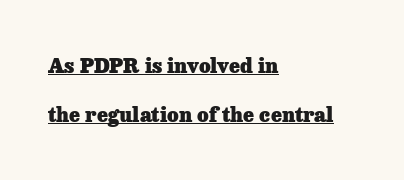
Q: Is the text bold? A: Yes.
Q: Is the text italic (slanted)? A: No, it is upright.
Q: Is the text underlined? A: Yes.
Q: How is the paragraph aligned? A: Left-aligned.
Q: Is the spacing between letters normal or unusually wide? A: Normal.
Q: Is the spacing between lines tight, normal or loose? A: Loose.
